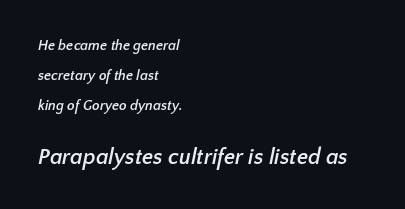
Characters follow at the spacing the type designer built in. Larger block? The one below; the one above is distinctly smaller. Rows of type keep a wide berth in the vertical direction. The zone under the glyphs is completely vacant.
